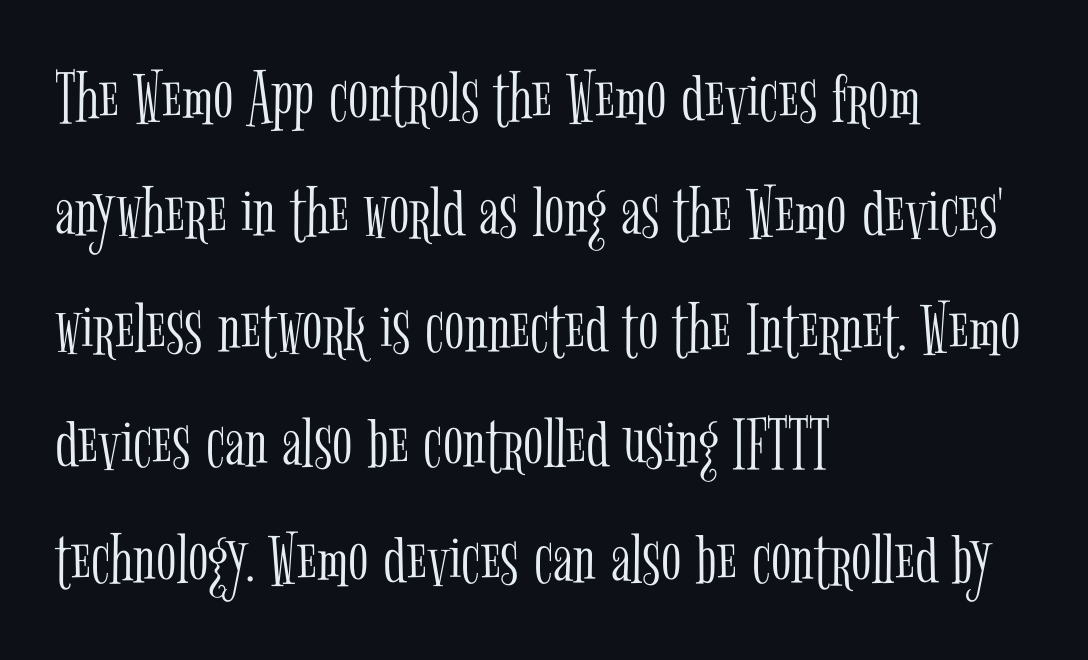
The image shows 75 px light, condensed serif type, upright; set left-aligned, normal line spacing (1.54x), normal letter spacing, not underlined; low stroke contrast and a medium x-height.
